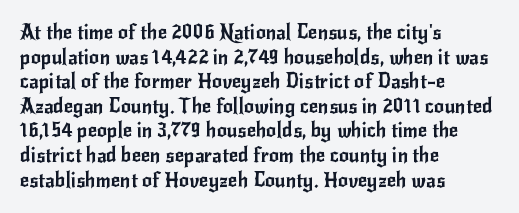
{"italic": "no", "underline": "no", "align": "left", "line_spacing_ratio": 1.23, "letter_spacing": "normal", "letter_spacing_em": 0.0, "glyph_px": 20}
